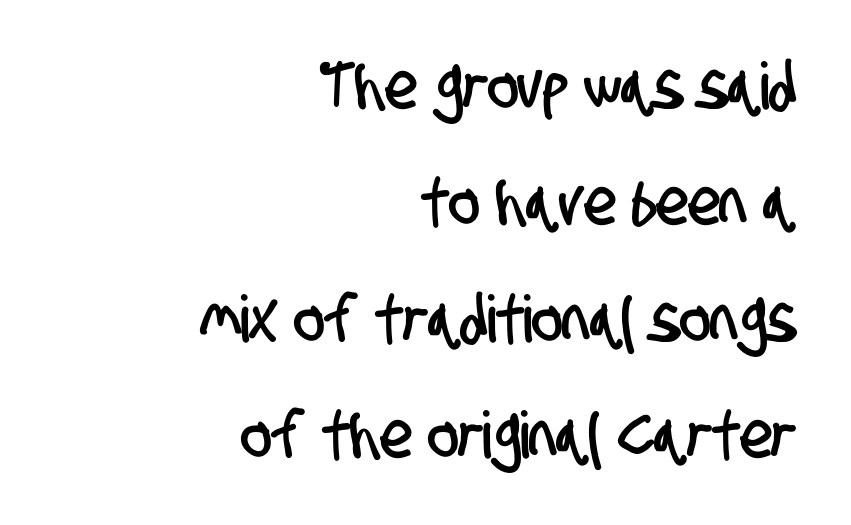
{"serif": "no", "width": "condensed", "stroke_contrast": "low", "x_height": "large", "monospaced": "no", "underline": "no", "align": "right", "line_spacing_ratio": 1.79, "letter_spacing": "normal", "letter_spacing_em": 0.0, "glyph_px": 65}
